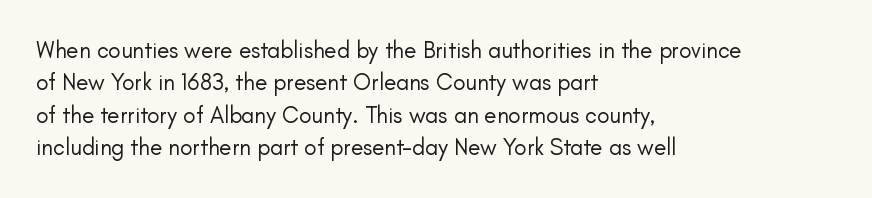
The tracking reads as untouched default to a designer's eye. Layout note: lines flush left. Students, observe: this is what conventionally led text looks like. Underline: absent.
